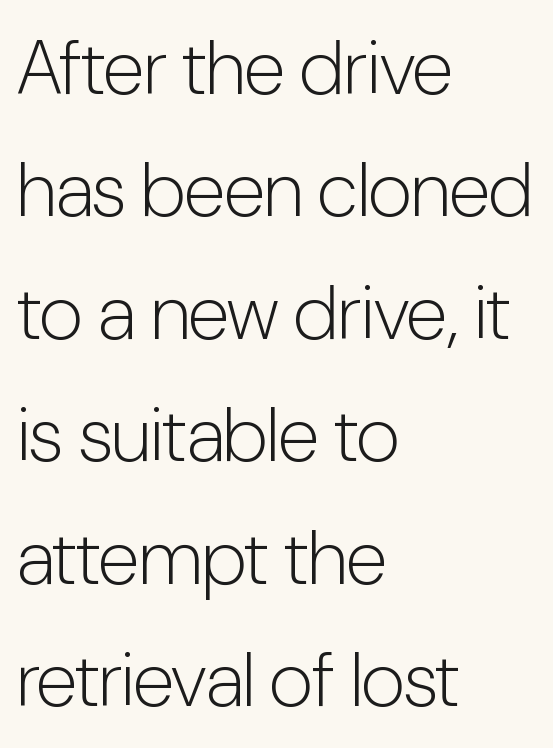
Q: Is the text bold? A: No.
Q: Is the text italic (slanted)? A: No, it is upright.
Q: Is the typeface a serif or a sans-serif typeface? A: Sans-serif.
Q: Is the text underlined? A: No.
Q: How is the paragraph aligned? A: Left-aligned.
Q: Is the spacing between letters normal or unusually wide? A: Normal.
Q: Is the spacing between lines tight, normal or loose? A: Normal.
Q: Width (condensed, normal, or wide)? A: Condensed.
Q: Stroke contrast? A: Low.
Q: x-height? A: Medium.
Q: Monospaced? A: No.
